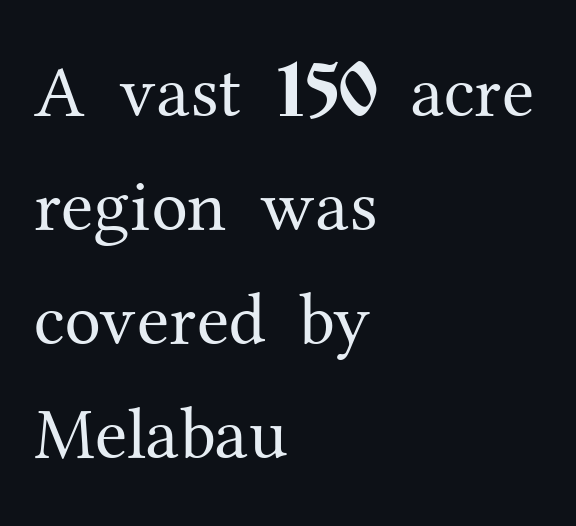
Q: Is the text bold? A: No.
Q: Is the text italic (slanted)? A: No, it is upright.
Q: Is the typeface a serif or a sans-serif typeface? A: Serif.
Q: Is the text underlined? A: No.
Q: How is the paragraph aligned? A: Left-aligned.
Q: Is the spacing between letters normal or unusually wide? A: Normal.
Q: Is the spacing between lines tight, normal or loose? A: Normal.
Q: Width (condensed, normal, or wide)? A: Normal.
Q: Stroke contrast? A: Medium.
Q: x-height? A: Medium.
Q: Monospaced? A: No.
